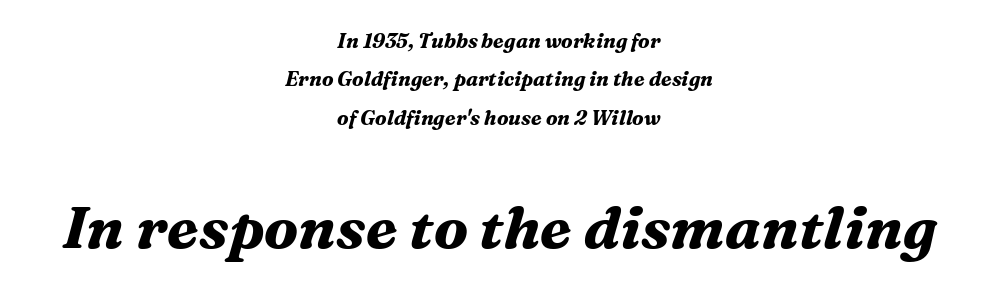
The image shows 59 px bold serif type, italic (leaning right); set centered, loose line spacing (1.92x), normal letter spacing, not underlined; the second (bottom) block is 2.95x larger; medium stroke contrast and a medium x-height.
